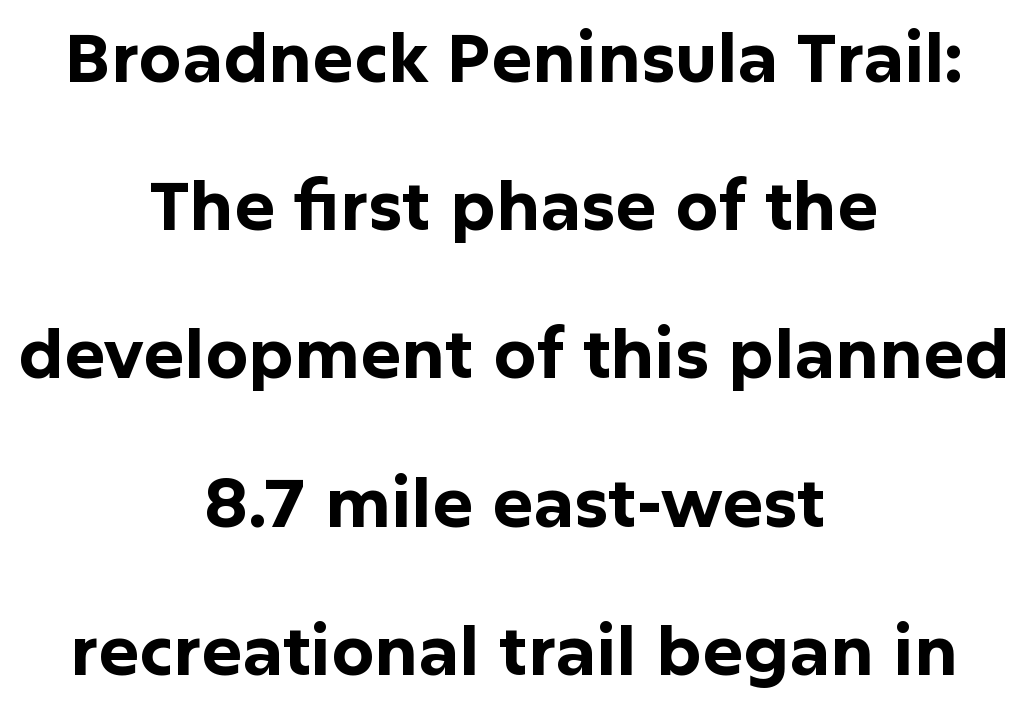
The image shows 68 px bold sans-serif type, upright; set centered, loose line spacing (2.18x), normal letter spacing, not underlined; low stroke contrast and a medium x-height.
